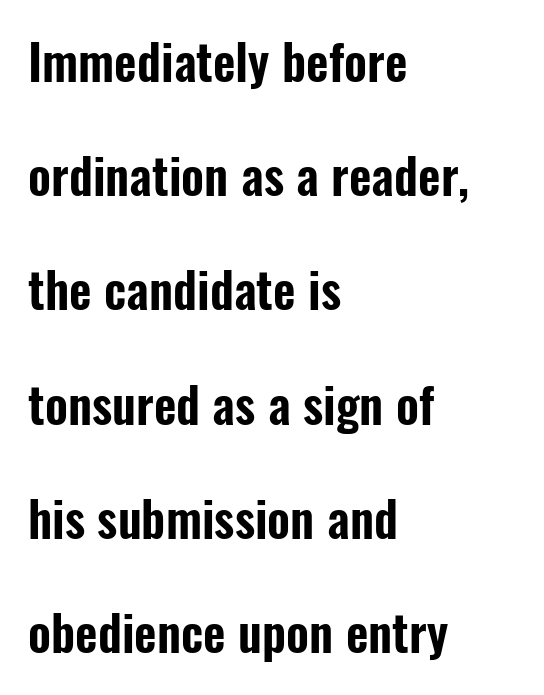
The image shows 49 px condensed sans-serif type, upright; set left-aligned, loose line spacing (2.33x), normal letter spacing, not underlined; low stroke contrast and a medium x-height.
